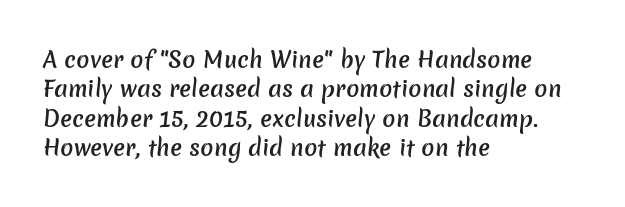
Letter spacing: default. Anything drawn beneath the words? Only blank space. Each new line begins a customary step beneath the previous one. Is the type bold? Partly — it's a semibold, heavier than regular but not fully bold. The rag falls on the right side of this text block.
